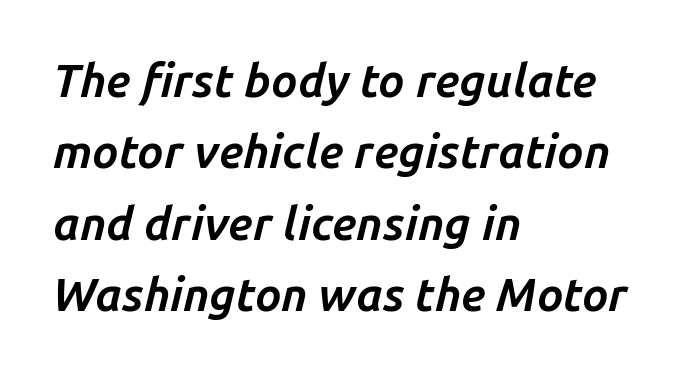
Q: Is the text bold? A: Yes.
Q: Is the text italic (slanted)? A: Yes, it leans right by about 14 degrees.
Q: Is the text underlined? A: No.
Q: How is the paragraph aligned? A: Left-aligned.
Q: Is the spacing between letters normal or unusually wide? A: Normal.
Q: Is the spacing between lines tight, normal or loose? A: Normal.
Q: Width (condensed, normal, or wide)? A: Normal.
Q: Stroke contrast? A: Low.
Q: x-height? A: Medium.
Q: Monospaced? A: No.
